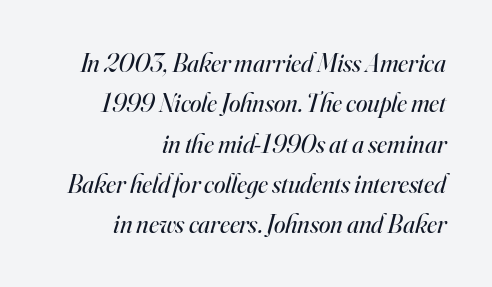
{"italic": "yes", "lean": "right", "slant_degrees": 16, "bold": "no", "underline": "no", "align": "right", "line_spacing": "normal", "line_spacing_ratio": 1.55, "letter_spacing": "normal", "letter_spacing_em": 0.0, "glyph_px": 26}
